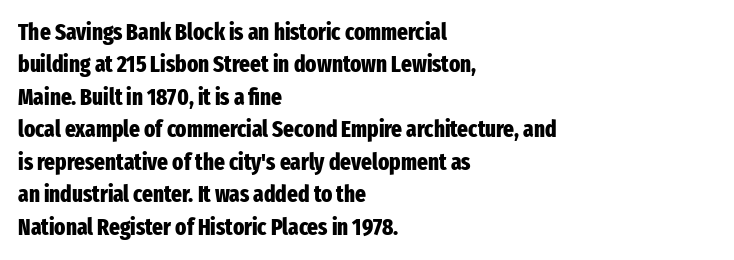
{"italic": "no", "bold": "yes", "underline": "no", "align": "left", "line_spacing": "normal", "line_spacing_ratio": 1.41, "letter_spacing": "normal", "letter_spacing_em": 0.0, "glyph_px": 23}
